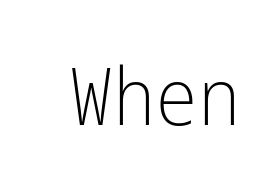
{"serif": "no", "italic": "no", "bold": "no", "weight": "light", "width": "condensed", "stroke_contrast": "low", "x_height": "medium", "underline": "no", "letter_spacing": "normal", "letter_spacing_em": 0.0, "glyph_px": 80}
